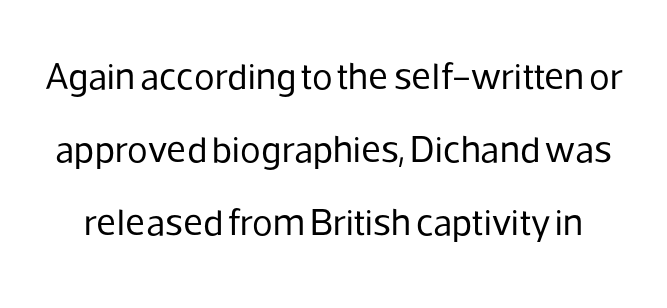
Q: Is the text bold? A: No.
Q: Is the text italic (slanted)? A: No, it is upright.
Q: Is the typeface a serif or a sans-serif typeface? A: Sans-serif.
Q: Is the text underlined? A: No.
Q: Is the spacing between letters normal or unusually wide? A: Normal.
Q: Is the spacing between lines tight, normal or loose? A: Loose.
Q: Width (condensed, normal, or wide)? A: Normal.
Q: Stroke contrast? A: Low.
Q: x-height? A: Medium.
Q: Monospaced? A: No.
